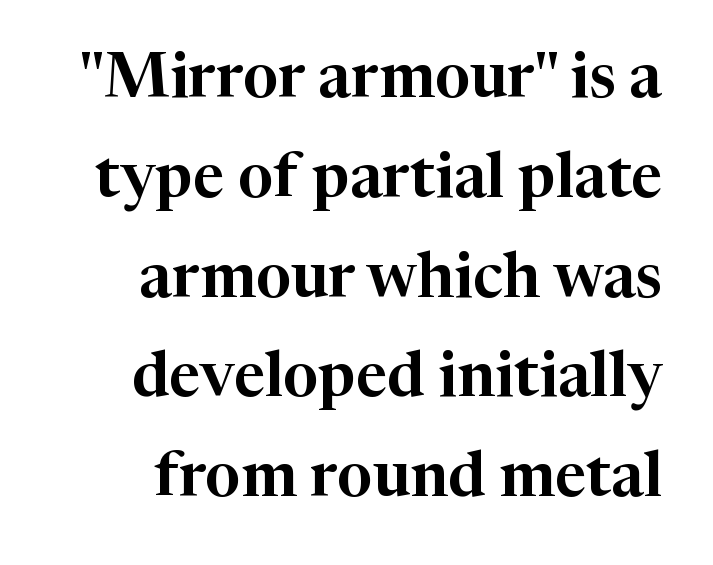
Q: Is the text italic (slanted)? A: No, it is upright.
Q: Is the typeface a serif or a sans-serif typeface? A: Serif.
Q: Is the text underlined? A: No.
Q: Is the spacing between letters normal or unusually wide? A: Normal.
Q: Is the spacing between lines tight, normal or loose? A: Normal.
Q: Width (condensed, normal, or wide)? A: Normal.
Q: Stroke contrast? A: High.
Q: x-height? A: Medium.
Q: Monospaced? A: No.
